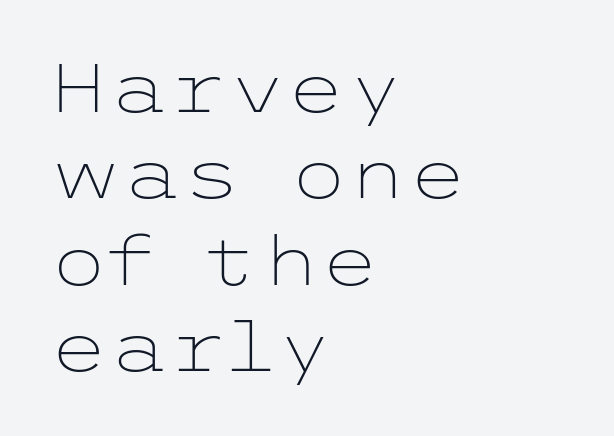
Q: Is the text bold? A: No.
Q: Is the text italic (slanted)? A: No, it is upright.
Q: Is the typeface a serif or a sans-serif typeface? A: Sans-serif.
Q: Is the text underlined? A: No.
Q: How is the paragraph aligned? A: Left-aligned.
Q: Is the spacing between letters normal or unusually wide? A: Normal.
Q: Is the spacing between lines tight, normal or loose? A: Normal.
Q: Width (condensed, normal, or wide)? A: Wide.
Q: Stroke contrast? A: Low.
Q: x-height? A: Medium.
